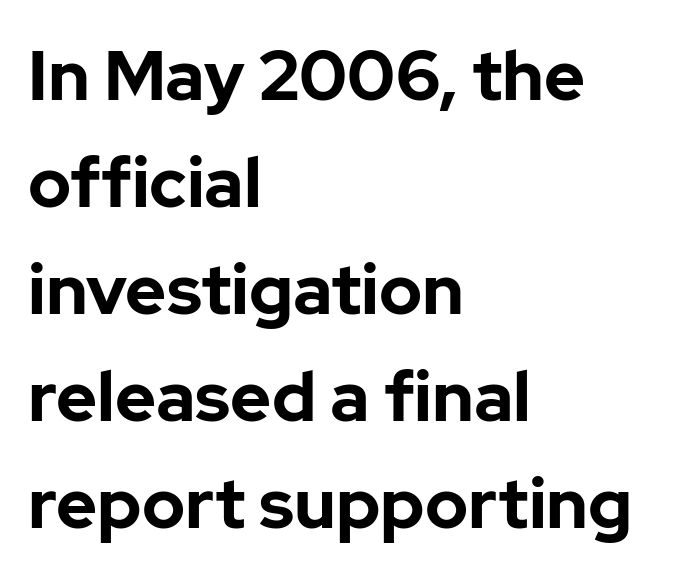
Line starts are locked; line ends wander. Here the designer chose a conventional face with non-uniform glyph widths. Honestly, the letter spacing is just normal — you wouldn't notice it. This is sans-serif lettering, the kind often seen on screens and signage. These lines sit exactly where default settings would place them.
